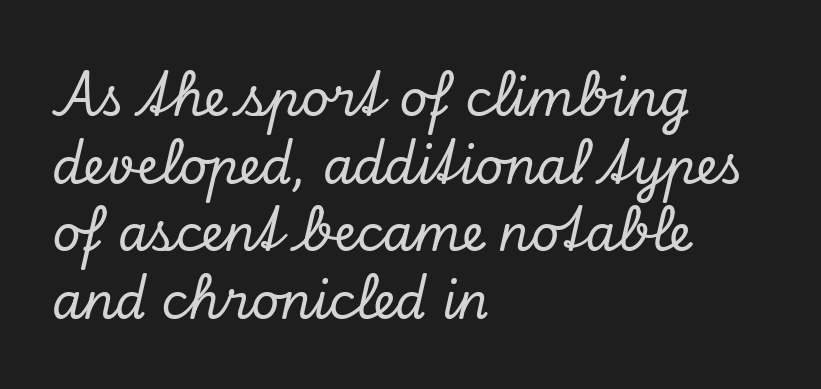
Is this a fixed-width face? No — the glyphs have proportional, varying widths. The tracking reads as untouched default to a designer's eye. Regarding leading, the lines here are spaced in the standard way. This is oblique type, the kind used for emphasis or titles.
